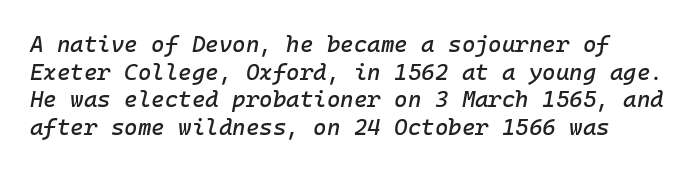
The image shows 23 px text type, italic (leaning right); set line spacing 1.2x, normal letter spacing, not underlined.
